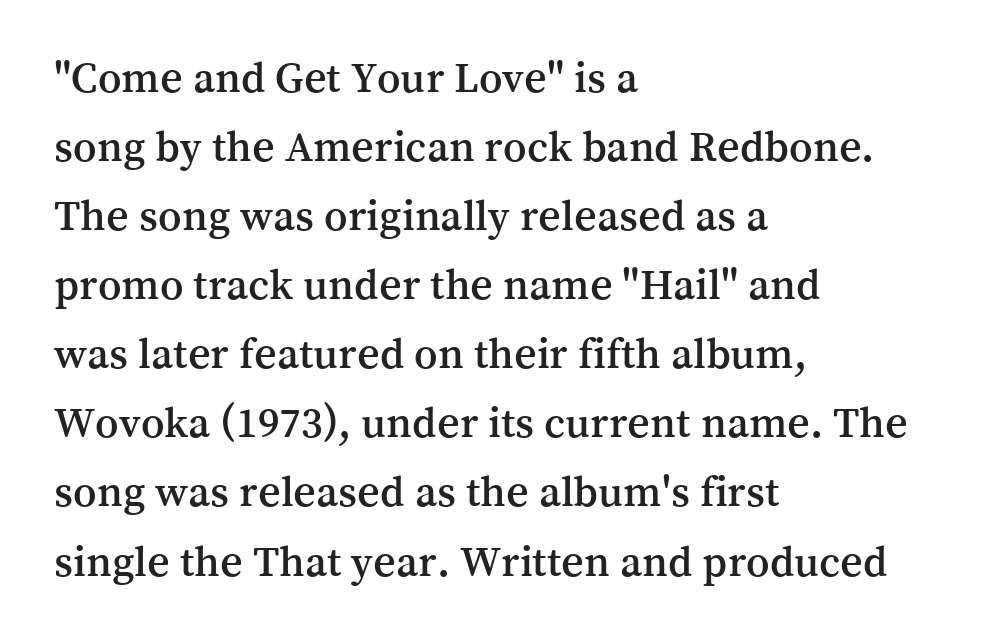
Q: Is the text italic (slanted)? A: No, it is upright.
Q: Is the typeface a serif or a sans-serif typeface? A: Serif.
Q: Is the text underlined? A: No.
Q: How is the paragraph aligned? A: Left-aligned.
Q: Is the spacing between letters normal or unusually wide? A: Normal.
Q: Is the spacing between lines tight, normal or loose? A: Normal.
Q: Width (condensed, normal, or wide)? A: Normal.
Q: Stroke contrast? A: Medium.
Q: x-height? A: Medium.
Q: Monospaced? A: No.
